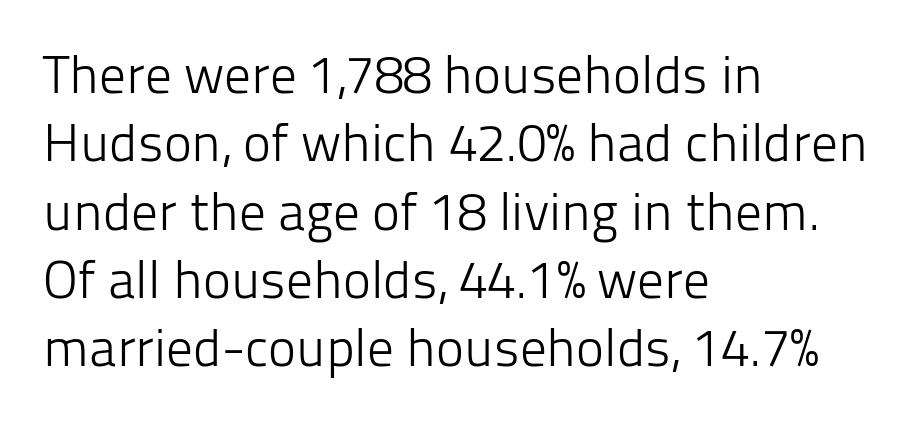
{"serif": "no", "italic": "no", "bold": "no", "weight": "light", "width": "normal", "stroke_contrast": "low", "x_height": "medium", "monospaced": "no", "underline": "no", "align": "left", "line_spacing": "normal", "line_spacing_ratio": 1.29, "letter_spacing": "normal", "letter_spacing_em": 0.0, "glyph_px": 53}
